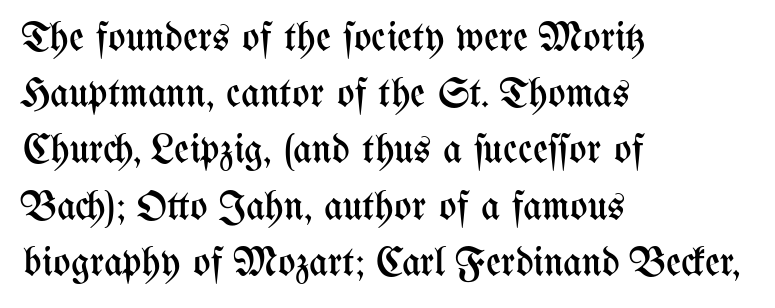
This sample is left-justified, so line endings fall wherever the words run out. Letters rest on an invisible, unmarked baseline. No chunkiness to these letters — they're not bold. Between one letter and the next there's only the usual sliver of space.
